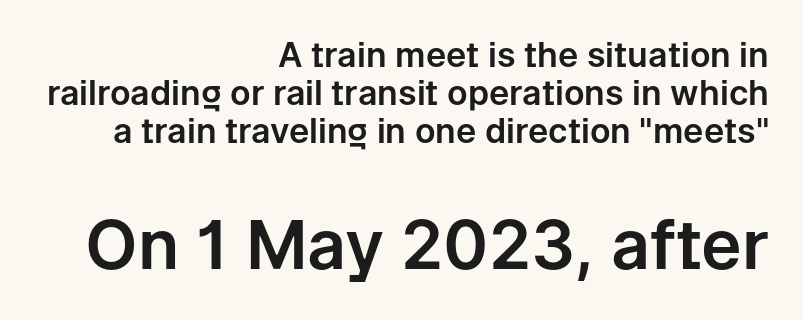
Q: Is the text italic (slanted)? A: No, it is upright.
Q: Is the typeface a serif or a sans-serif typeface? A: Sans-serif.
Q: Is the text underlined? A: No.
Q: How is the paragraph aligned? A: Right-aligned.
Q: Is the spacing between letters normal or unusually wide? A: Normal.
Q: Is the spacing between lines tight, normal or loose? A: Tight.
Q: Which block of text is set in a larger size, the first (top) or the second (bottom)? A: The second (bottom) one.
Q: Width (condensed, normal, or wide)? A: Normal.
Q: Stroke contrast? A: Low.
Q: x-height? A: Medium.
Q: Monospaced? A: No.
